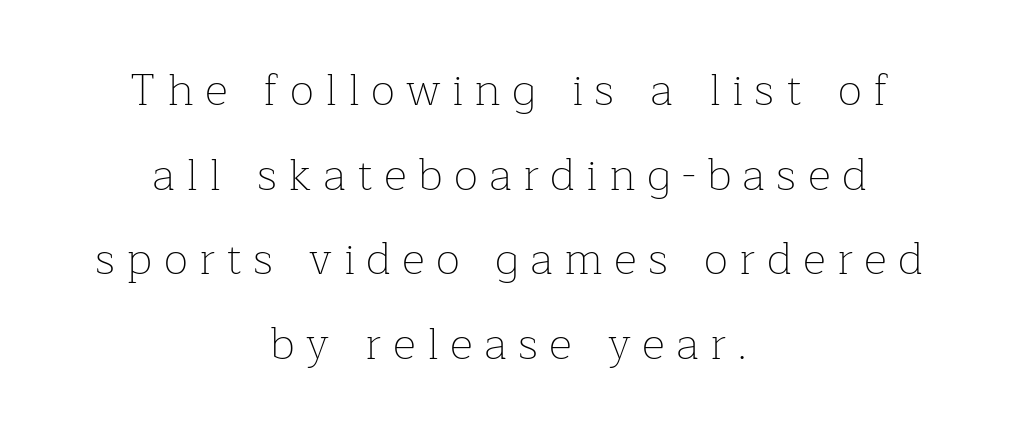
Small tapered or slab feet sit at the stroke ends, so this counts as serif. You can tell it's not italic because the verticals are truly vertical. This sample is center-justified, so both line endings float freely. The weight tops out at a normal text grade.
